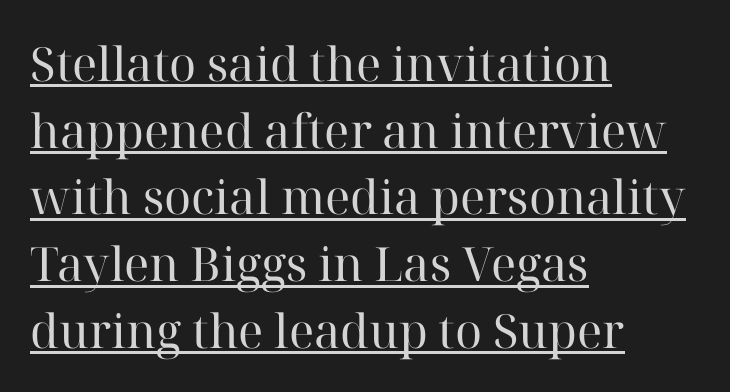
Q: Is the text bold? A: No.
Q: Is the text italic (slanted)? A: No, it is upright.
Q: Is the typeface a serif or a sans-serif typeface? A: Serif.
Q: Is the text underlined? A: Yes.
Q: How is the paragraph aligned? A: Left-aligned.
Q: Is the spacing between letters normal or unusually wide? A: Normal.
Q: Is the spacing between lines tight, normal or loose? A: Normal.
Q: Width (condensed, normal, or wide)? A: Normal.
Q: Stroke contrast? A: High.
Q: x-height? A: Medium.
Q: Monospaced? A: No.
